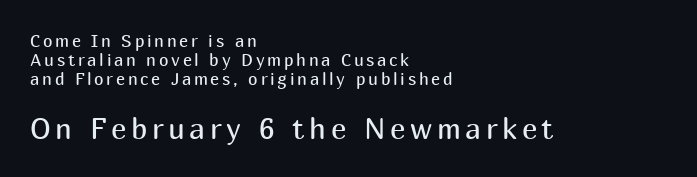
Q: Is the text bold? A: No.
Q: Is the text italic (slanted)? A: No, it is upright.
Q: Is the typeface a serif or a sans-serif typeface? A: Sans-serif.
Q: Is the text underlined? A: No.
Q: How is the paragraph aligned? A: Left-aligned.
Q: Is the spacing between lines tight, normal or loose? A: Tight.
Q: Which block of text is set in a larger size, the first (top) or the second (bottom)? A: The second (bottom) one.
Q: Width (condensed, normal, or wide)? A: Normal.
Q: Stroke contrast? A: Medium.
Q: x-height? A: Medium.
Q: Monospaced? A: No.
